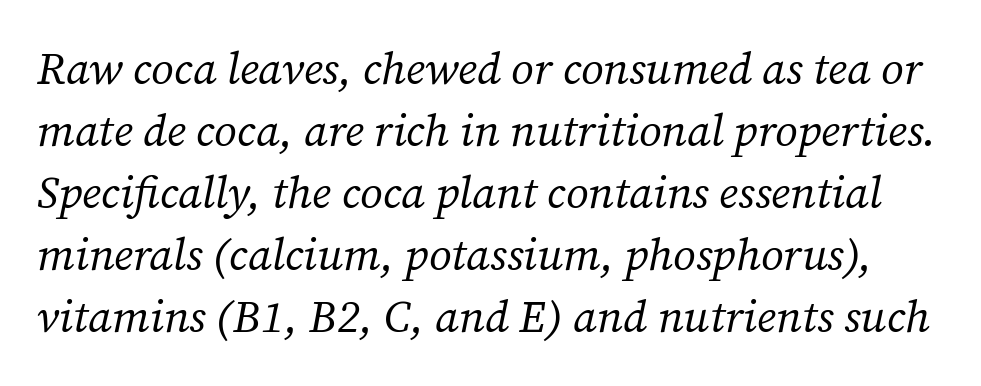
The image shows 45 px regular-weight serif type, italic (leaning right); set normal line spacing (1.38x), normal letter spacing, not underlined; medium stroke contrast and a medium x-height.
